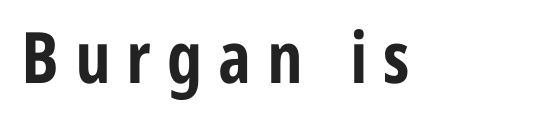
Look at the stroke-to-counter ratio: heavy, a bold. No feet cap the strokes, marking this as sans-serif type. Short note: letters widely spaced. These lines were composed using upright roman letters.
